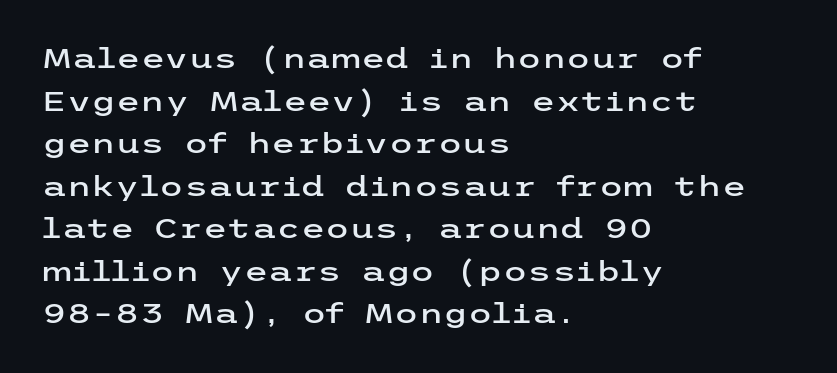
The image shows 28 px wide sans-serif type, upright; set left-aligned, normal line spacing (1.52x), normal letter spacing, not underlined; low stroke contrast and a medium x-height.
